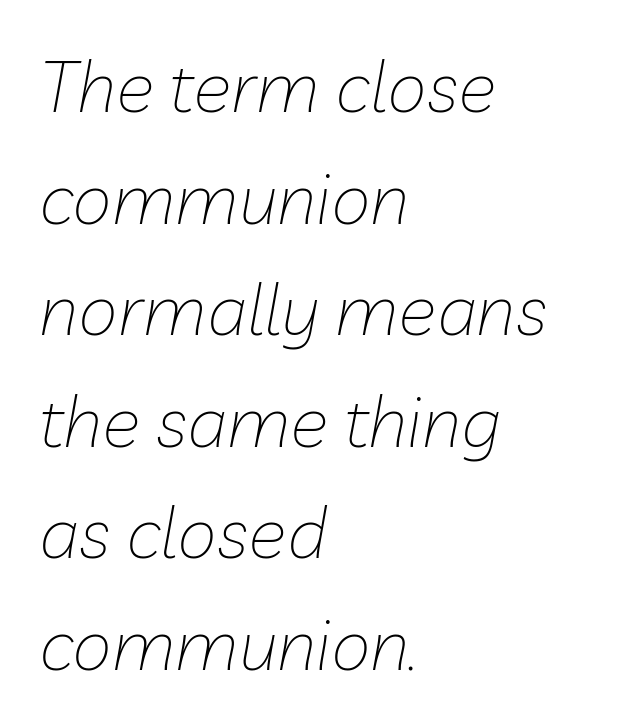
Vertically, the passage feels balanced, rows spaced as you'd expect. Is this a fixed-width face? No — the glyphs have proportional, varying widths. Every character sits at an angle, as italics do. Unmarked baselines from the first word to the last.
